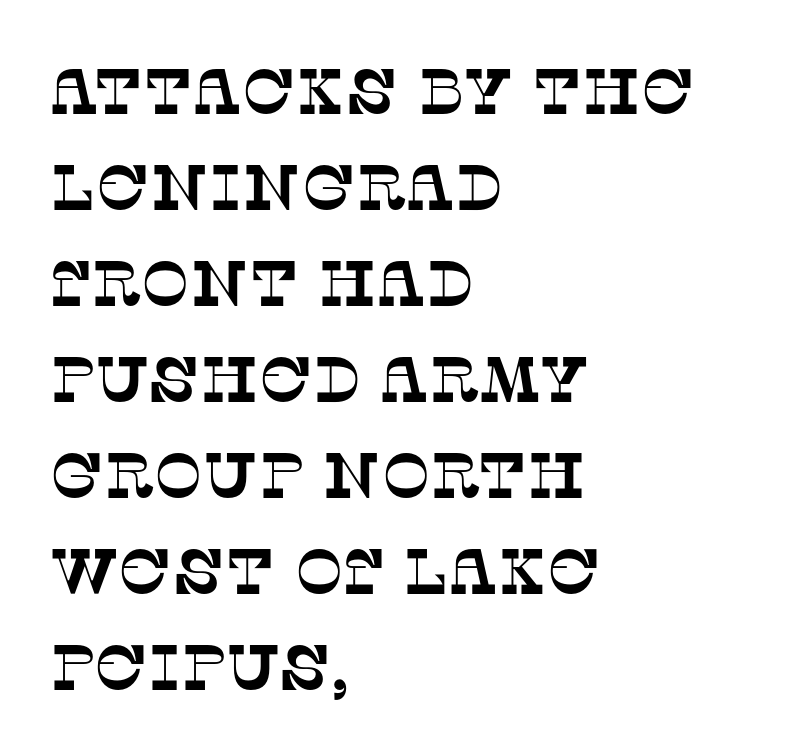
Q: Is the typeface a serif or a sans-serif typeface? A: Serif.
Q: Is the text underlined? A: No.
Q: How is the paragraph aligned? A: Left-aligned.
Q: Is the spacing between letters normal or unusually wide? A: Normal.
Q: Is the spacing between lines tight, normal or loose? A: Normal.
Q: Width (condensed, normal, or wide)? A: Normal.
Q: Stroke contrast? A: Low.
Q: x-height? A: Large.
Q: Monospaced? A: No.
